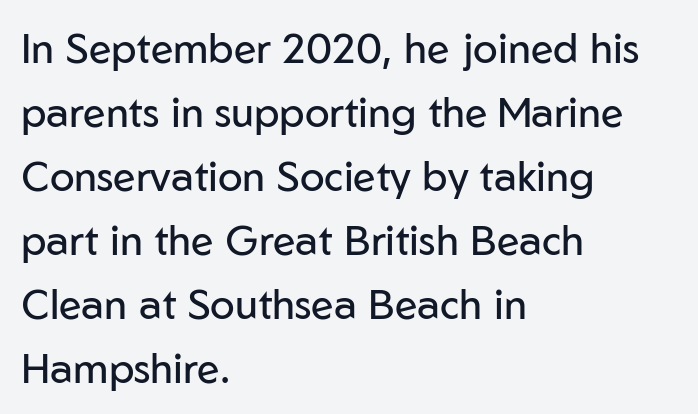
A typesetter would call this leading conventional body-copy spacing. Is the stroke heavy? The answer is a plain regular-or-lighter. Typographically, this falls in the sans-serif category. The passage shown is typed in a proportional face where columns would drift. Alignment: flush left.
